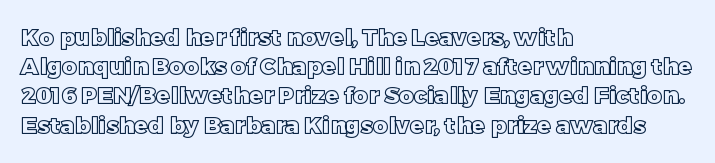
The image shows 23 px text type, upright; set left-aligned, normal line spacing (1.27x), normal letter spacing, not underlined.
